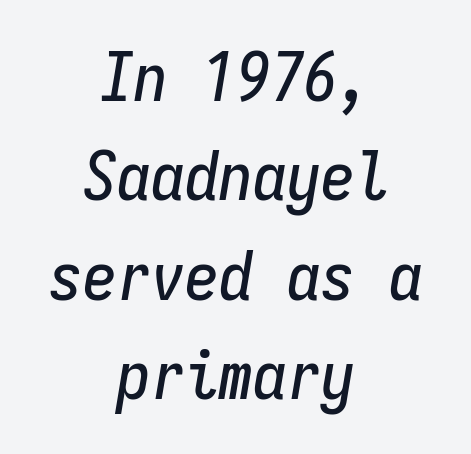
{"italic": "yes", "lean": "right", "slant_degrees": 9, "width": "condensed", "stroke_contrast": "low", "x_height": "medium", "monospaced": "yes", "underline": "no", "align": "center", "line_spacing": "normal", "line_spacing_ratio": 1.46, "letter_spacing": "normal", "letter_spacing_em": 0.0, "glyph_px": 68}
